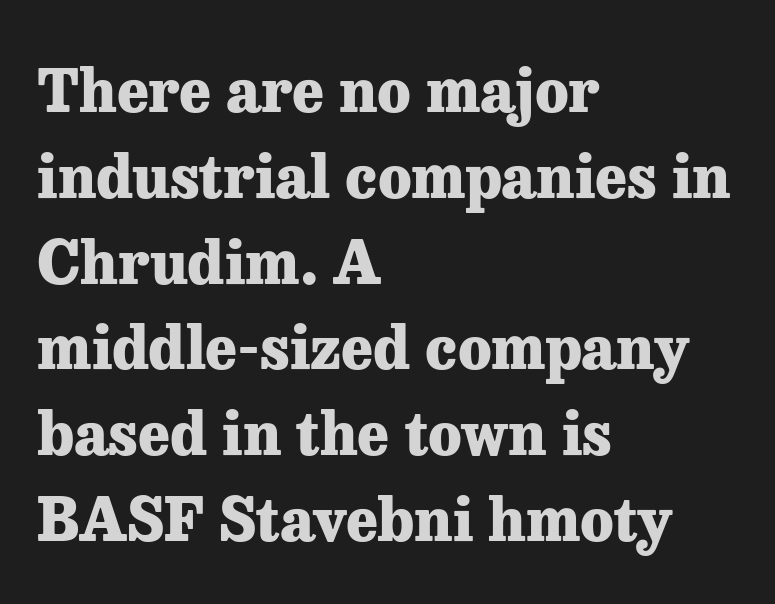
These lines are composed in type with serifs. Decoration check: the copy has no underline. The designer left line spacing at the default. A typesetter would call this zero additional tracking.
